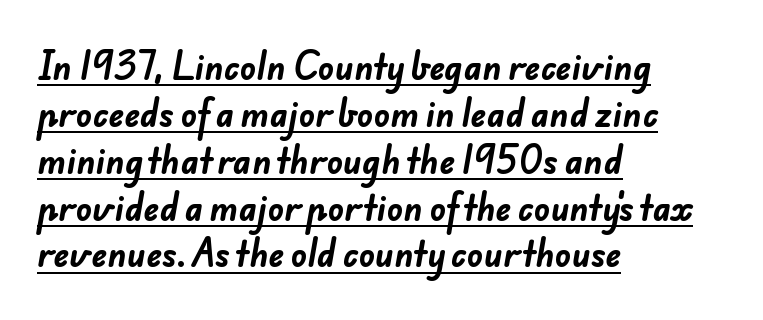
{"serif": "no", "bold": "yes", "weight": "bold", "width": "normal", "stroke_contrast": "low", "x_height": "small", "monospaced": "no", "underline": "yes", "align": "left", "line_spacing": "normal", "line_spacing_ratio": 1.42, "letter_spacing": "normal", "letter_spacing_em": 0.0, "glyph_px": 33}
